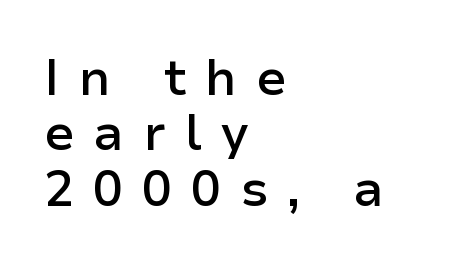
The image shows 50 px semibold sans-serif type, upright; set left-aligned, tight line spacing (1.11x), unusually wide letter spacing (+0.38 em), not underlined; low stroke contrast and a medium x-height.
